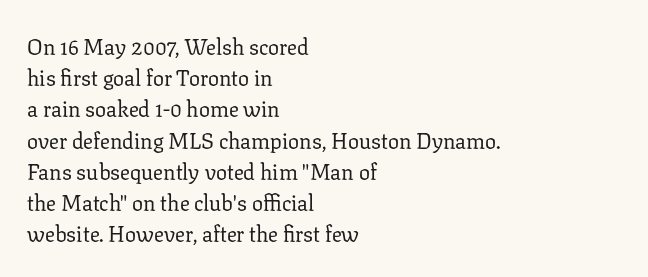
Q: Is the text bold? A: No.
Q: Is the text italic (slanted)? A: No, it is upright.
Q: Is the text underlined? A: No.
Q: How is the paragraph aligned? A: Left-aligned.
Q: Is the spacing between letters normal or unusually wide? A: Normal.
Q: Is the spacing between lines tight, normal or loose? A: Normal.
